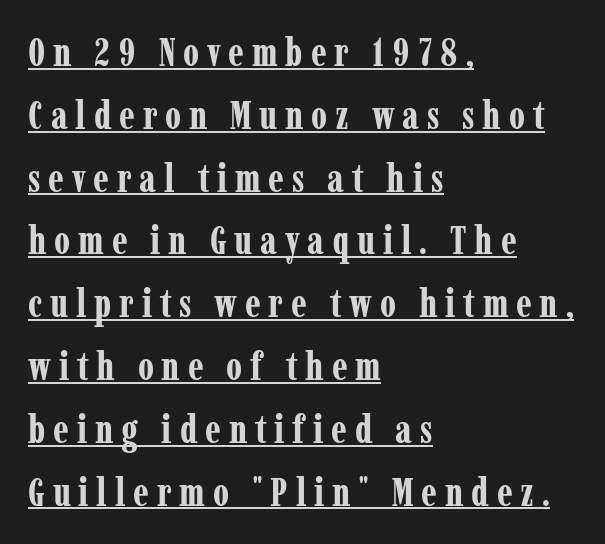
{"serif": "yes", "italic": "no", "bold": "yes", "weight": "bold", "width": "condensed", "stroke_contrast": "low", "x_height": "medium", "monospaced": "no", "underline": "yes", "align": "left", "line_spacing": "normal", "line_spacing_ratio": 1.61, "letter_spacing": "wide", "letter_spacing_em": 0.2, "glyph_px": 39}
